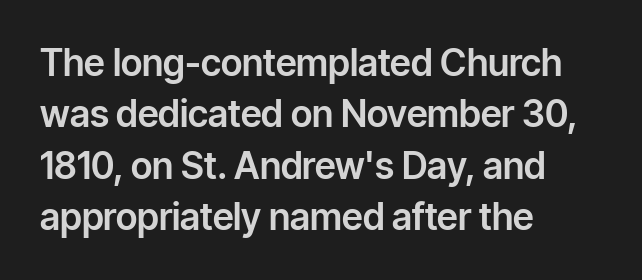
The image shows 37 px sans-serif type, upright; set left-aligned, normal line spacing (1.39x), normal letter spacing, not underlined; low stroke contrast and a medium x-height.
